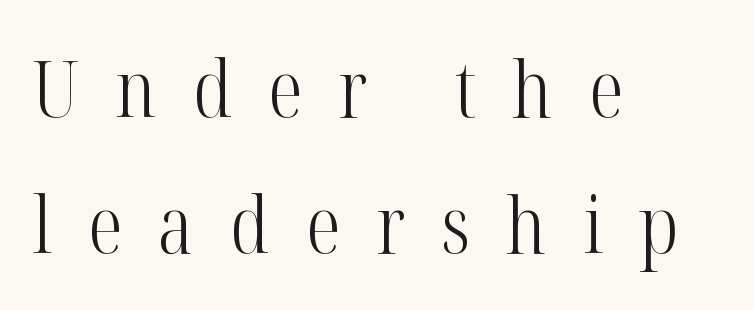
The image shows 78 px light, condensed serif type, upright; set left-aligned, line spacing 1.75x, unusually wide letter spacing (+0.46 em), not underlined; high stroke contrast and a medium x-height.
